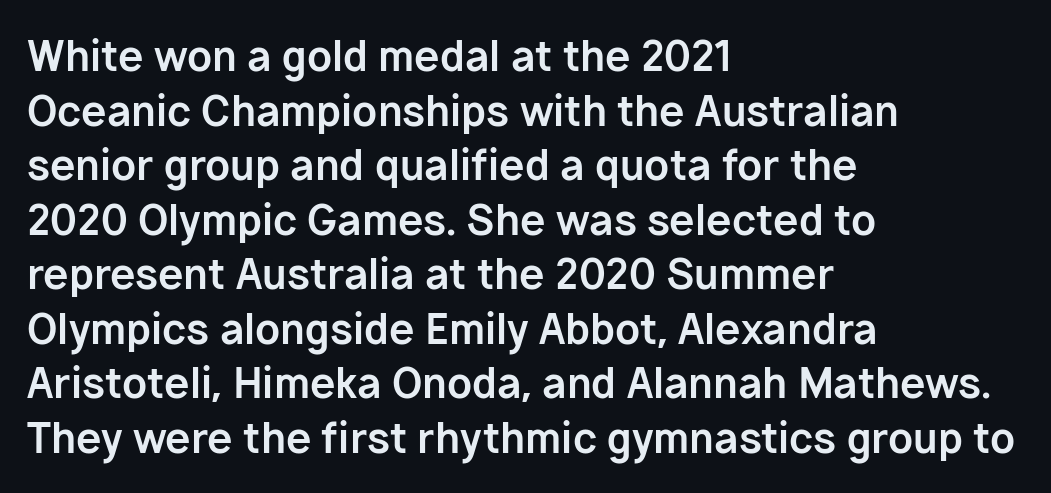
This rendering uses left alignment, leaving the right contour irregular. The glyphs in this specimen are sans serif. The letters stand upright; this is a roman face. The rendering uses natural spacing where letterforms have individual widths. Vertical spacing — default. Descenders are the only things crossing below the line.
